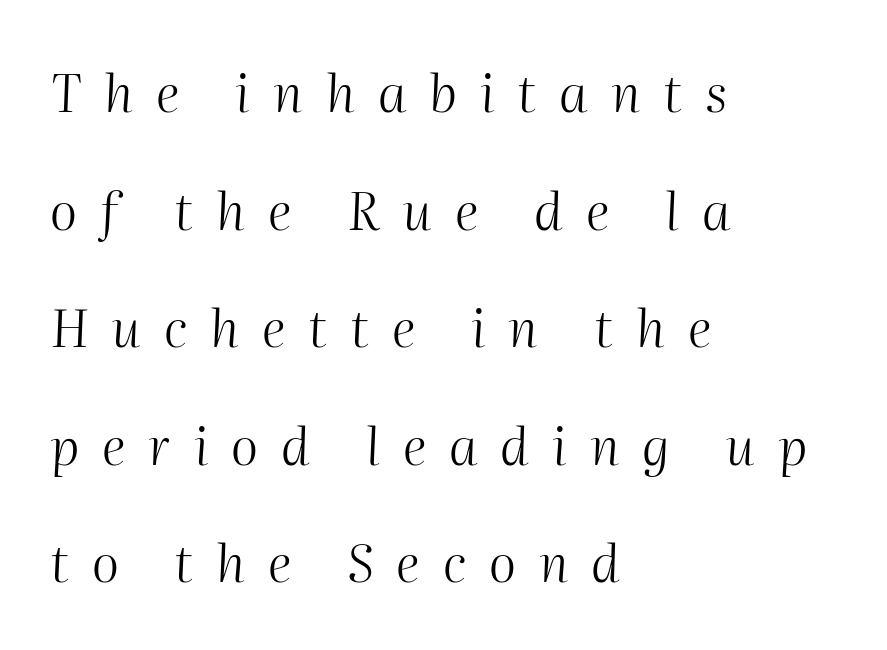
{"italic": "yes", "lean": "right", "slant_degrees": 2, "bold": "no", "weight": "light", "width": "normal", "stroke_contrast": "medium", "x_height": "medium", "monospaced": "no", "underline": "no", "align": "left", "line_spacing": "loose", "line_spacing_ratio": 2.26, "letter_spacing": "wide", "letter_spacing_em": 0.44, "glyph_px": 52}
